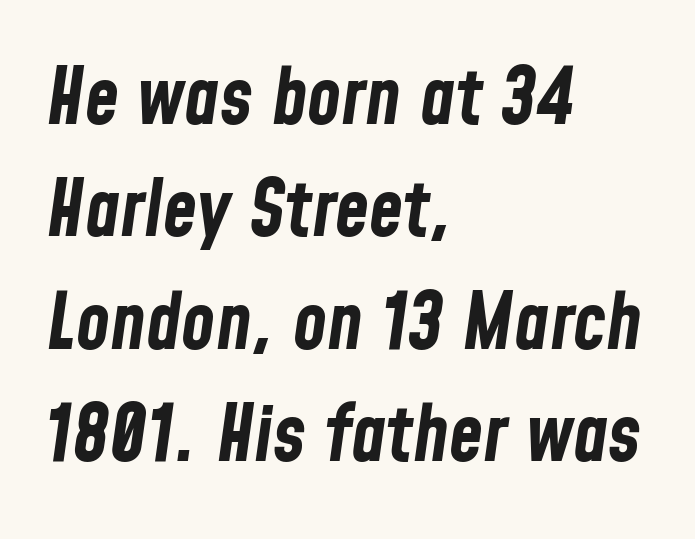
Observe the lean: these are italic letterforms. Summary of vertical rhythm: regular, with standard interline spacing. Here the designer chose a conventional face with non-uniform glyph widths. Each word holds together tightly as a unit, with standard inter-letter gaps.
